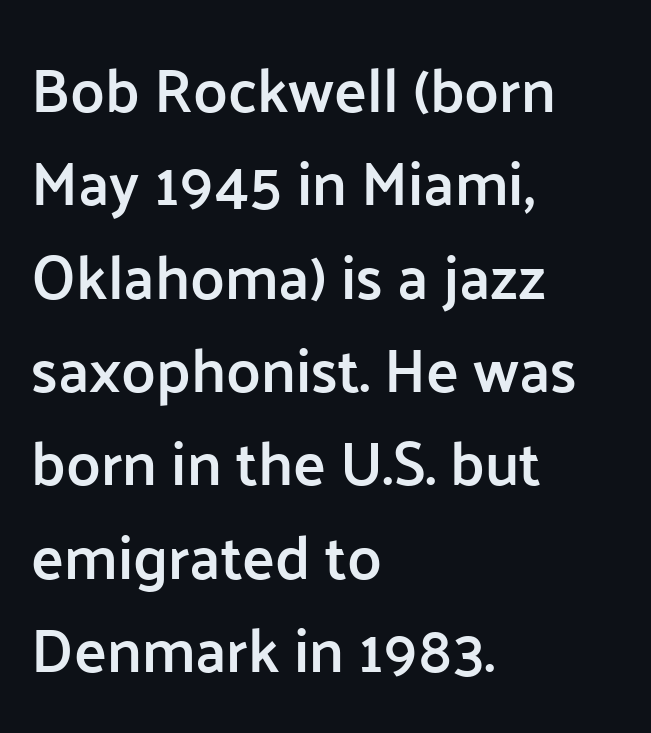
The image shows 61 px semibold sans-serif type, upright; set left-aligned, normal line spacing (1.53x), normal letter spacing, not underlined; low stroke contrast and a medium x-height.
